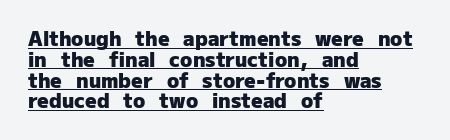
{"italic": "no", "bold": "yes", "underline": "yes", "align": "left", "line_spacing": "tight", "line_spacing_ratio": 1.04, "letter_spacing": "normal", "letter_spacing_em": 0.0, "glyph_px": 20}
